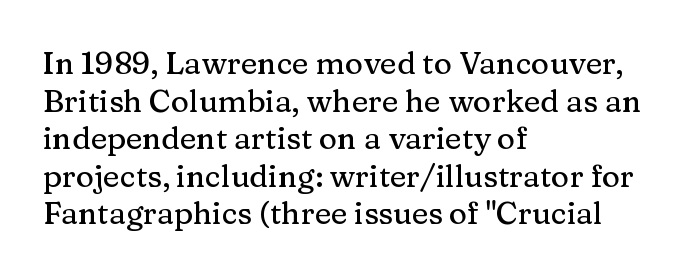
Q: Is the text italic (slanted)? A: No, it is upright.
Q: Is the typeface a serif or a sans-serif typeface? A: Serif.
Q: Is the text underlined? A: No.
Q: How is the paragraph aligned? A: Left-aligned.
Q: Is the spacing between letters normal or unusually wide? A: Normal.
Q: Width (condensed, normal, or wide)? A: Normal.
Q: Stroke contrast? A: Medium.
Q: x-height? A: Medium.
Q: Monospaced? A: No.
